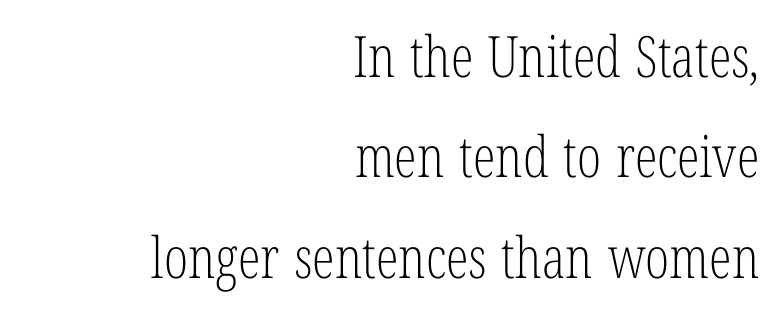
Q: Is the text bold? A: No.
Q: Is the text italic (slanted)? A: No, it is upright.
Q: Is the typeface a serif or a sans-serif typeface? A: Serif.
Q: Is the text underlined? A: No.
Q: How is the paragraph aligned? A: Right-aligned.
Q: Is the spacing between letters normal or unusually wide? A: Normal.
Q: Width (condensed, normal, or wide)? A: Condensed.
Q: Stroke contrast? A: Low.
Q: x-height? A: Medium.
Q: Monospaced? A: No.
